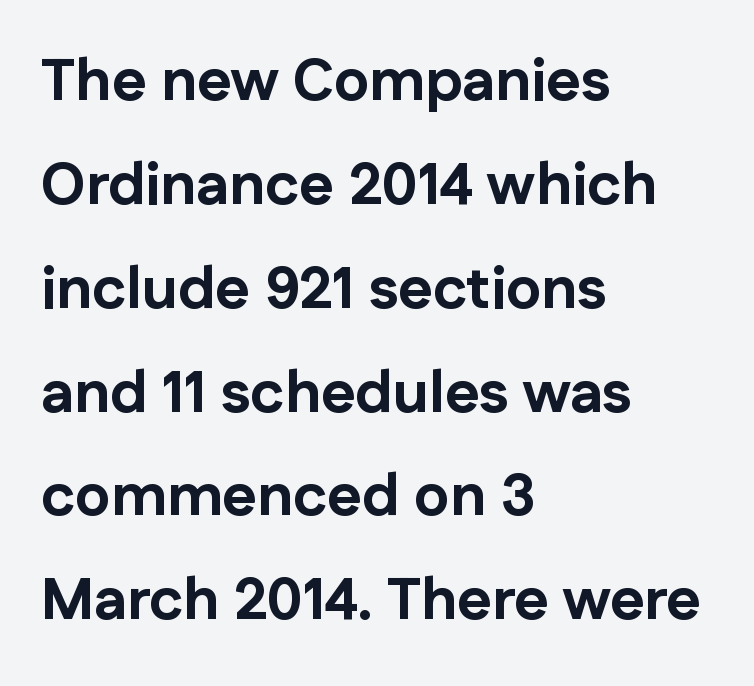
Glance below the letters and you will spot only blank space. To sum up the face: it is a sans, with no serifs. The gaps between neighbouring characters are ordinary and unremarkable. No italicization has been applied; the sample stays upright. Varying glyph widths throughout — classic text-font behaviour.
